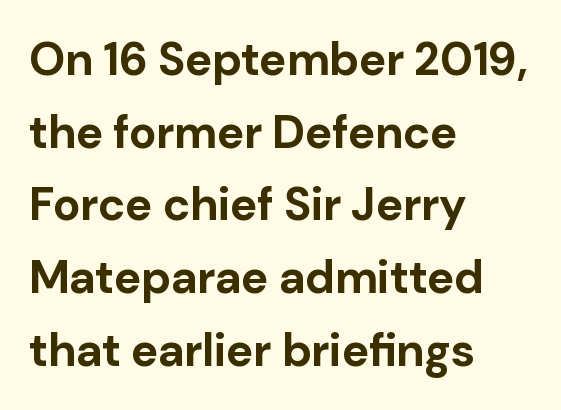
{"serif": "no", "italic": "no", "bold": "yes", "weight": "bold", "width": "normal", "stroke_contrast": "low", "x_height": "medium", "monospaced": "no", "underline": "no", "align": "left", "line_spacing": "normal", "line_spacing_ratio": 1.58, "letter_spacing": "normal", "letter_spacing_em": 0.0, "glyph_px": 46}
